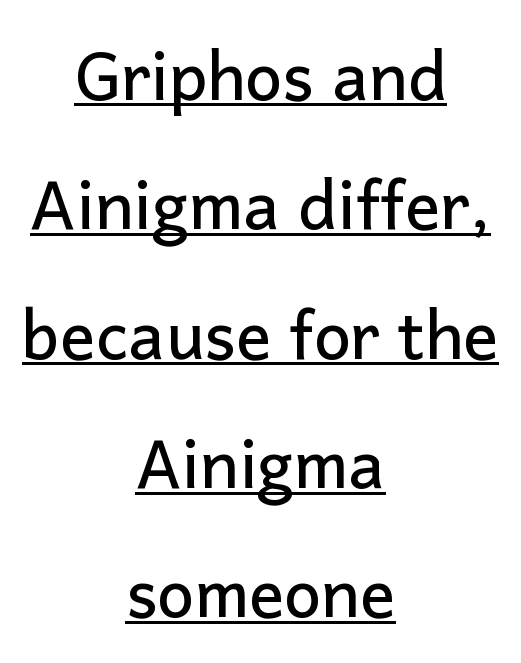
You can see a thin bar hugging the bottom of the glyphs. Observe the absence of serifs on each vertical stroke in this sample. The letters sit at their default tracking, neither squeezed nor spread. Teacher's note: observe the equal gaps on both sides — that is centered alignment. Leading is clearly above the norm, producing a sparse column. In terms of posture, this sample is upright.
